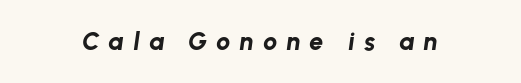
Designer's note — italics engaged. Caption: bold face, heavy strokes. The baseline area is clear. Tracking here is generous; glyphs stand well apart from one another.
